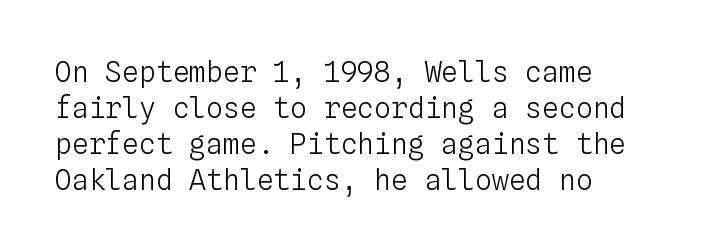
The image shows 28 px light type, upright, monospaced; set left-aligned, normal line spacing (1.28x), normal letter spacing, not underlined; low stroke contrast and a medium x-height.
